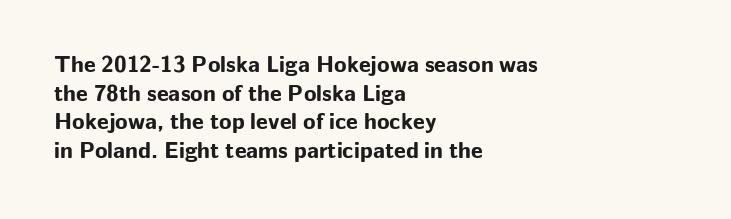
Q: Is the text bold? A: Yes.
Q: Is the text italic (slanted)? A: No, it is upright.
Q: Is the text underlined? A: No.
Q: How is the paragraph aligned? A: Left-aligned.
Q: Is the spacing between letters normal or unusually wide? A: Normal.
Q: Is the spacing between lines tight, normal or loose? A: Normal.
